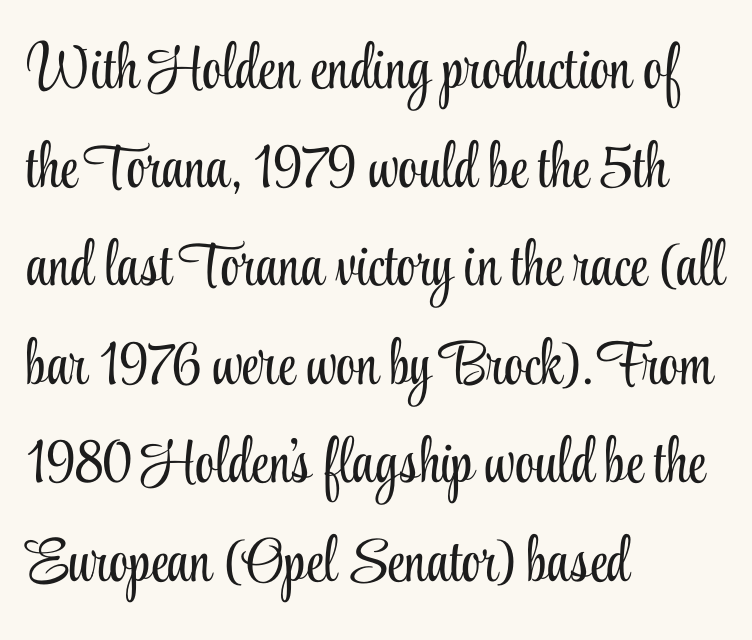
Q: Is the text bold? A: No.
Q: Is the text italic (slanted)? A: Yes.
Q: Is the typeface a serif or a sans-serif typeface? A: Serif.
Q: Is the text underlined? A: No.
Q: How is the paragraph aligned? A: Left-aligned.
Q: Is the spacing between letters normal or unusually wide? A: Normal.
Q: Is the spacing between lines tight, normal or loose? A: Normal.
Q: Width (condensed, normal, or wide)? A: Condensed.
Q: Stroke contrast? A: Low.
Q: x-height? A: Small.
Q: Monospaced? A: No.
